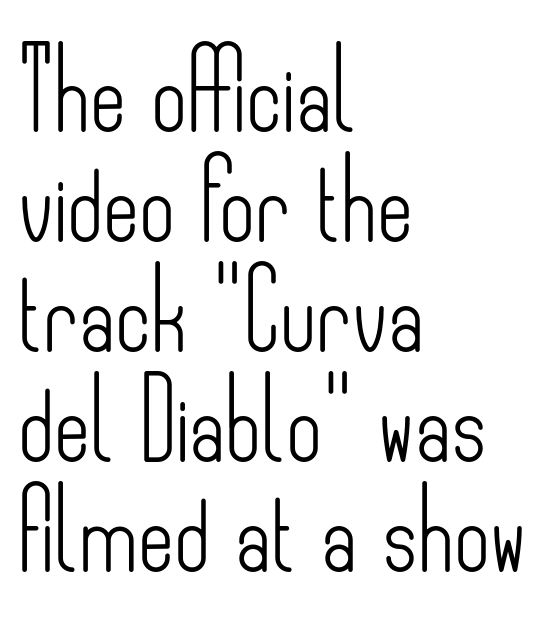
{"serif": "no", "italic": "no", "bold": "no", "weight": "light", "width": "condensed", "stroke_contrast": "low", "x_height": "small", "monospaced": "no", "underline": "no", "align": "left", "line_spacing": "normal", "line_spacing_ratio": 1.41, "letter_spacing": "normal", "letter_spacing_em": 0.0, "glyph_px": 78}
